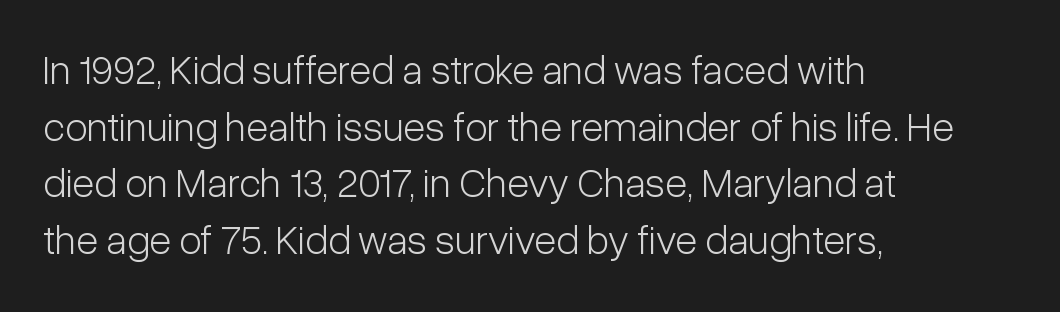
{"serif": "no", "italic": "no", "bold": "no", "weight": "light", "width": "condensed", "stroke_contrast": "low", "x_height": "medium", "monospaced": "no", "underline": "no", "align": "left", "line_spacing": "normal", "line_spacing_ratio": 1.38, "letter_spacing": "normal", "letter_spacing_em": 0.0, "glyph_px": 41}
